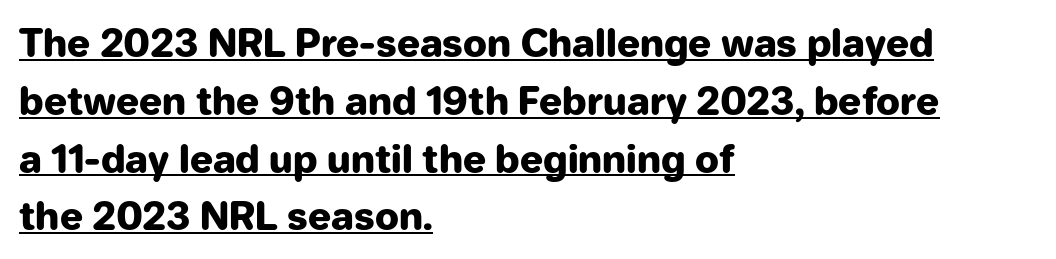
The image shows 38 px heavy sans-serif type, upright; set left-aligned, normal line spacing (1.52x), normal letter spacing, underlined; low stroke contrast and a medium x-height.
